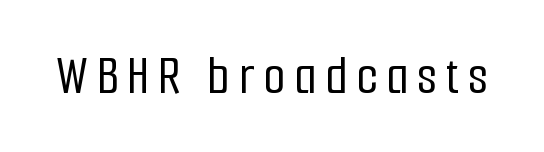
The image shows 56 px condensed sans-serif type, upright; set not underlined; low stroke contrast and a medium x-height.
